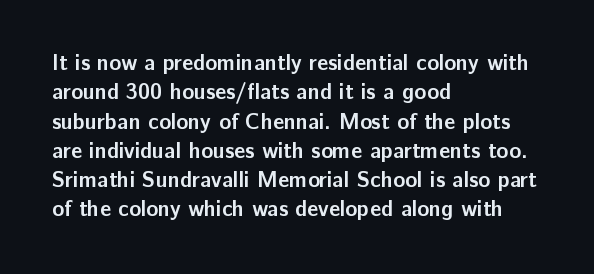
{"italic": "no", "bold": "yes", "underline": "no", "align": "left", "line_spacing": "normal", "line_spacing_ratio": 1.33, "letter_spacing": "normal", "letter_spacing_em": 0.0, "glyph_px": 22}
